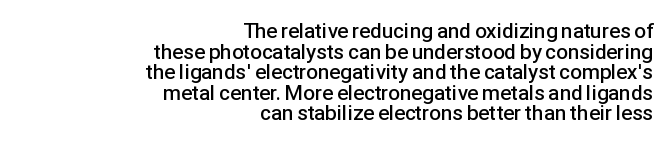
The horizontal fit of the characters is conventional and even. The passage shown stacks its lines with hardly any gap. The sample has been set in demibold, a notch under bold. A clean baseline with only descenders dipping below it. Line ends are locked; line starts wander.
